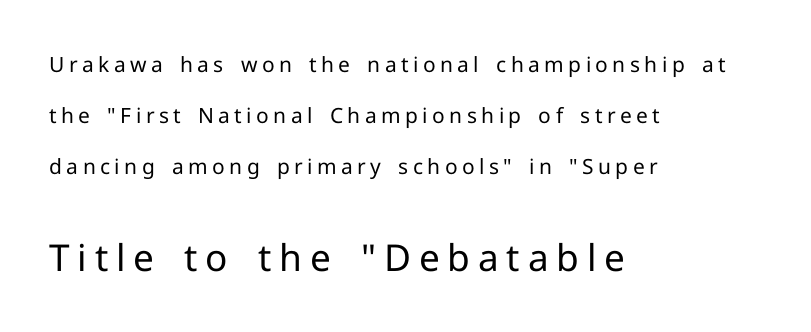
The image shows 37 px regular-weight sans-serif type, upright; set left-aligned, loose line spacing (2.42x), unusually wide letter spacing (+0.21 em), not underlined; the second (bottom) block is 1.76x larger; low stroke contrast and a medium x-height.
